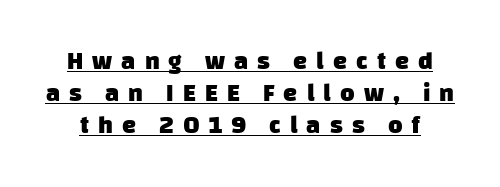
Q: Is the text bold? A: Yes.
Q: Is the text underlined? A: Yes.
Q: Is the spacing between letters normal or unusually wide? A: Unusually wide.
Q: Is the spacing between lines tight, normal or loose? A: Normal.
